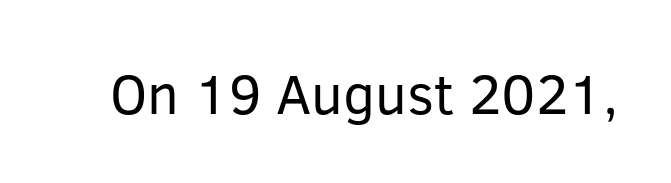
Check where the strokes stop: nothing finishes them off — pure sans. The rendering keeps characters at their native spacing. Lines of text with bare space underneath. No extra ink here — the face is not bold. You could not count columns in this text — the font is proportionally spaced. The axis of the letterforms is exactly vertical.
